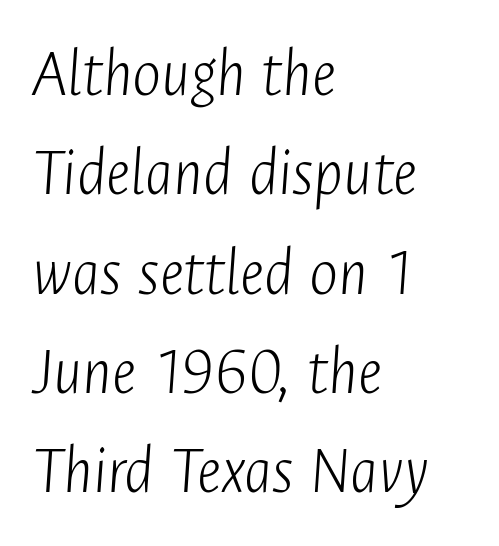
Underline: absent. Stroke mass is kept to a normal reading level or below. Italic: yes, the glyphs are oblique. Notice how the passage keeps a crisp vertical edge on the left only.
